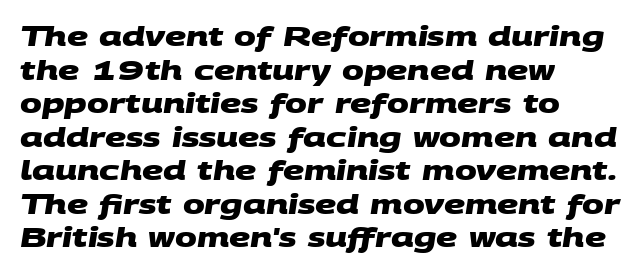
The image shows 26 px bold type; set left-aligned, normal line spacing (1.29x), normal letter spacing, not underlined.
